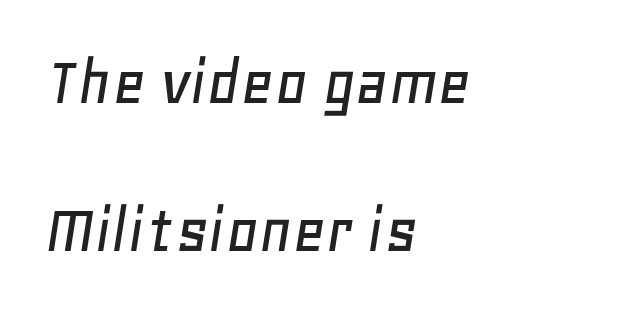
Line spacing here is loose. The foot of each line stays bare and open. Do the characters align in a grid? No, the font is proportional. Students, note that the glyphs here touch the page at normal intervals. Posture: slanted. The compositor pushed each line to the left boundary.
